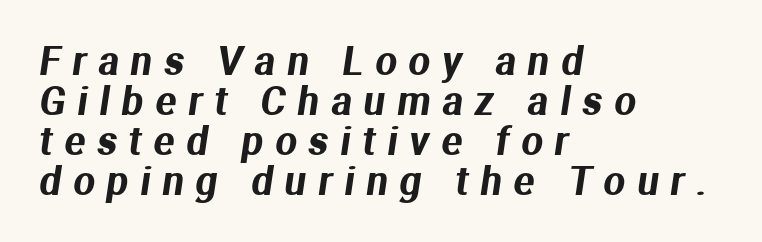
{"serif": "no", "width": "normal", "stroke_contrast": "medium", "x_height": "medium", "monospaced": "no", "underline": "no", "align": "left", "line_spacing": "tight", "line_spacing_ratio": 1.05, "letter_spacing": "wide", "letter_spacing_em": 0.32, "glyph_px": 38}
